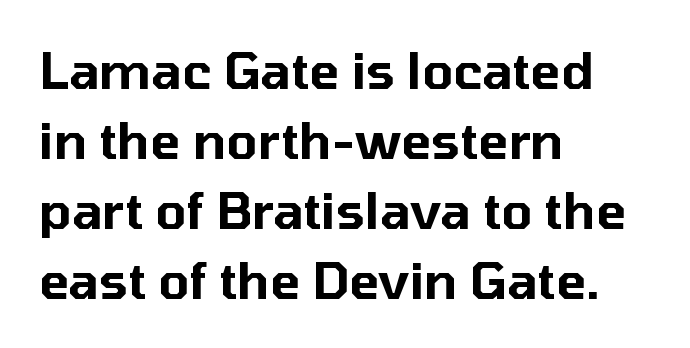
The image shows 50 px sans-serif type, upright; set left-aligned, normal line spacing (1.4x), normal letter spacing, not underlined; low stroke contrast and a medium x-height.
